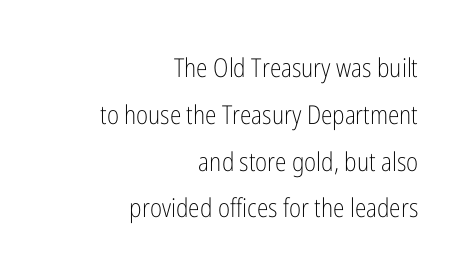
Q: Is the text bold? A: No.
Q: Is the text italic (slanted)? A: No, it is upright.
Q: Is the text underlined? A: No.
Q: How is the paragraph aligned? A: Right-aligned.
Q: Is the spacing between letters normal or unusually wide? A: Normal.
